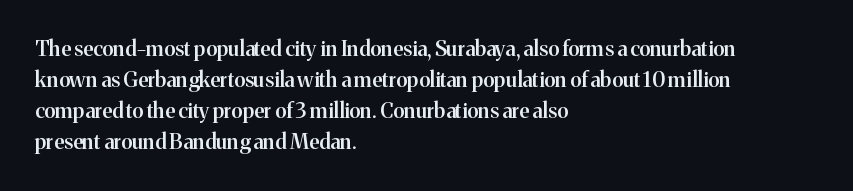
The image shows 21 px text type, upright; set left-aligned, normal line spacing (1.48x), normal letter spacing, not underlined.
